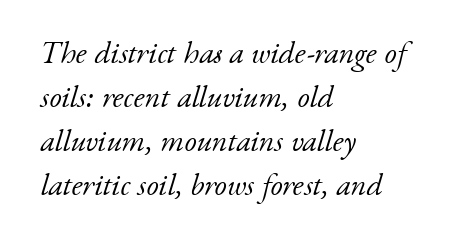
The image shows 31 px light serif type, italic (leaning right); set left-aligned, normal line spacing (1.42x), normal letter spacing, not underlined; low stroke contrast and a small x-height.
